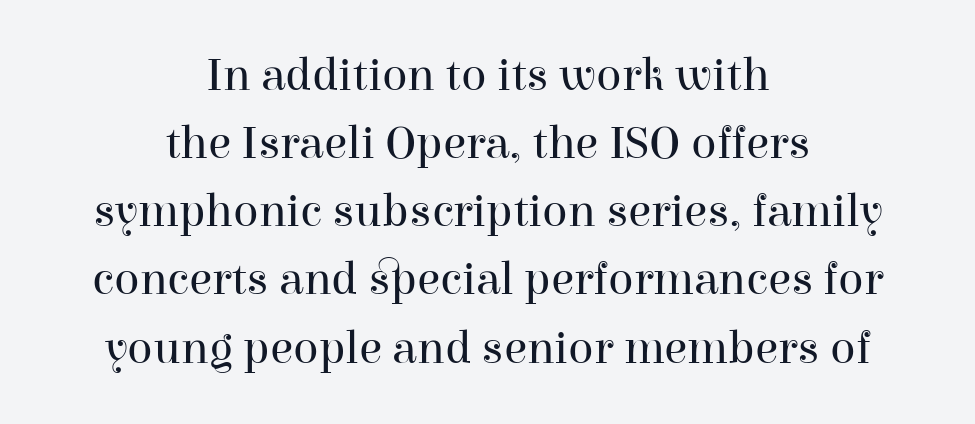
The image shows 47 px regular-weight serif type, upright; set centered, normal line spacing (1.45x), normal letter spacing, not underlined; high stroke contrast and a medium x-height.
